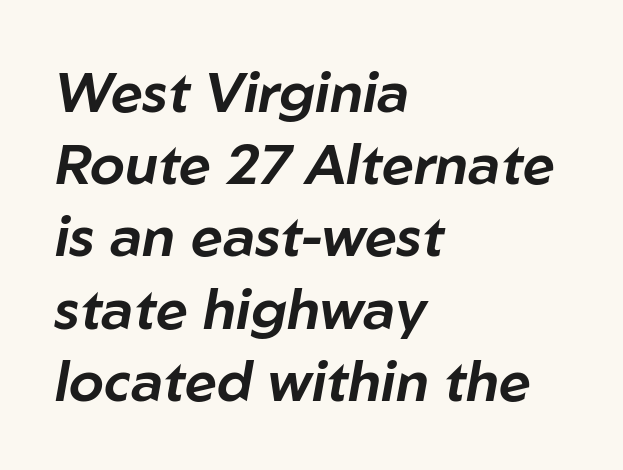
{"italic": "yes", "lean": "right", "slant_degrees": 10, "width": "normal", "stroke_contrast": "low", "x_height": "medium", "monospaced": "no", "underline": "no", "align": "left", "line_spacing": "normal", "line_spacing_ratio": 1.29, "letter_spacing": "normal", "letter_spacing_em": 0.0, "glyph_px": 56}
